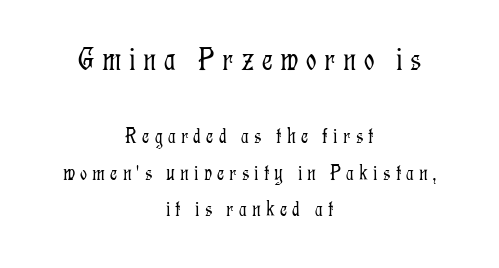
{"serif": "yes", "italic": "no", "bold": "no", "weight": "light", "width": "condensed", "stroke_contrast": "low", "x_height": "medium", "monospaced": "no", "underline": "no", "align": "center", "line_spacing": "normal", "line_spacing_ratio": 1.66, "letter_spacing": "wide", "letter_spacing_em": 0.23, "larger_block": "first", "size_ratio": 1.5, "glyph_px": 33}
